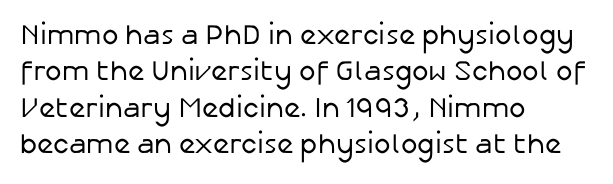
The image shows 28 px regular-weight sans-serif type, upright; set left-aligned, normal line spacing (1.3x), normal letter spacing, not underlined; low stroke contrast and a medium x-height.
